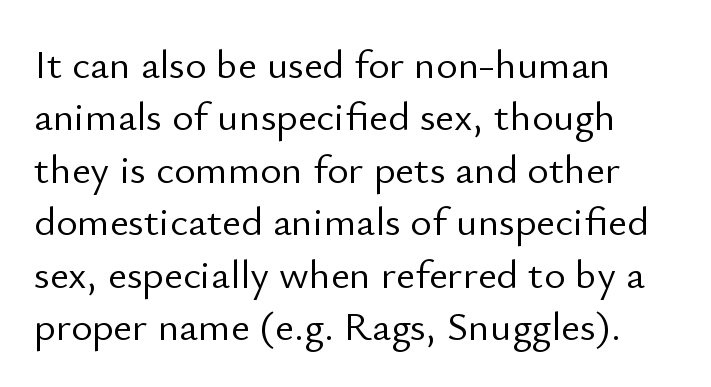
The image shows 41 px light sans-serif type, upright; set left-aligned, normal line spacing (1.28x), normal letter spacing, not underlined; low stroke contrast and a small x-height.
